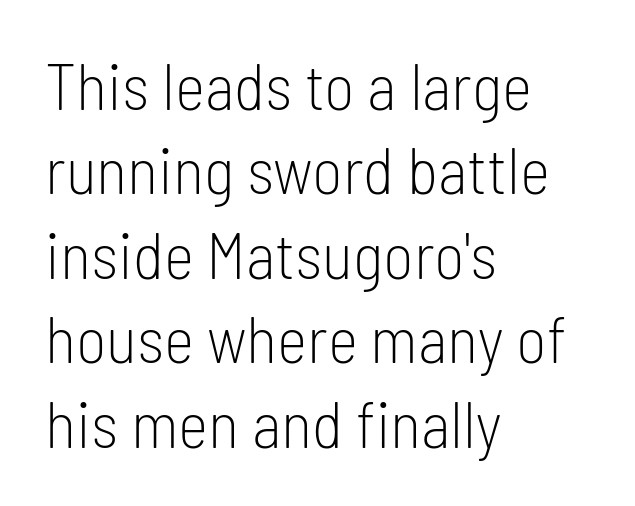
The image shows 65 px light, condensed sans-serif type, upright; set left-aligned, normal line spacing (1.3x), normal letter spacing, not underlined; low stroke contrast and a medium x-height.
